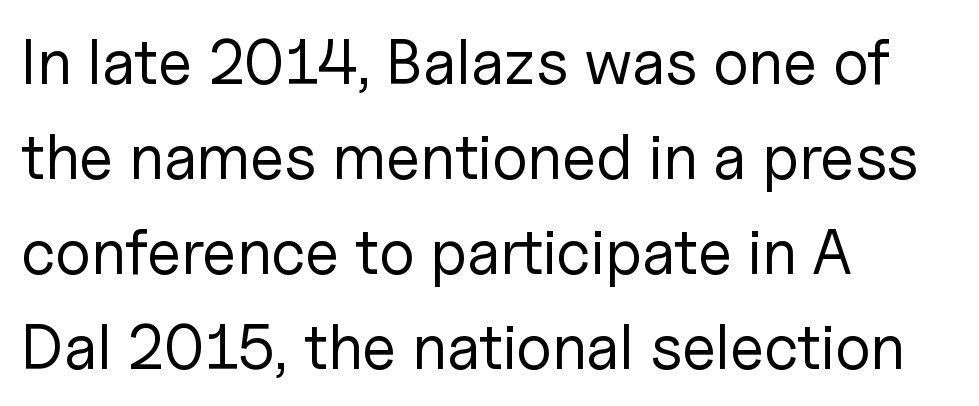
{"serif": "no", "italic": "no", "bold": "no", "weight": "regular", "width": "normal", "stroke_contrast": "low", "x_height": "medium", "monospaced": "no", "underline": "no", "align": "left", "line_spacing": "normal", "line_spacing_ratio": 1.51, "letter_spacing": "normal", "letter_spacing_em": 0.0, "glyph_px": 63}
